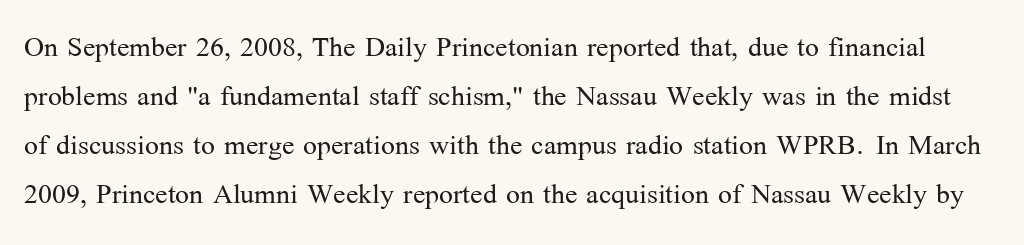
{"serif": "yes", "italic": "no", "bold": "no", "weight": "light", "width": "normal", "stroke_contrast": "medium", "x_height": "medium", "monospaced": "no", "underline": "no", "line_spacing": "normal", "line_spacing_ratio": 1.32, "letter_spacing": "normal", "letter_spacing_em": 0.0, "glyph_px": 37}
